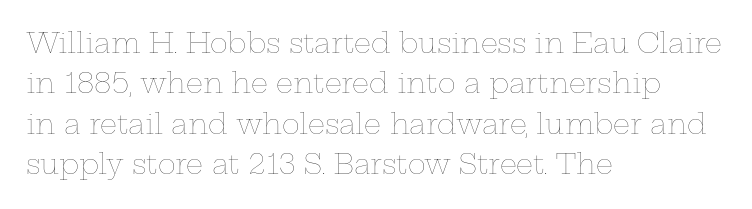
Q: Is the text bold? A: No.
Q: Is the text italic (slanted)? A: No, it is upright.
Q: Is the text underlined? A: No.
Q: How is the paragraph aligned? A: Left-aligned.
Q: Is the spacing between letters normal or unusually wide? A: Normal.
Q: Is the spacing between lines tight, normal or loose? A: Normal.
